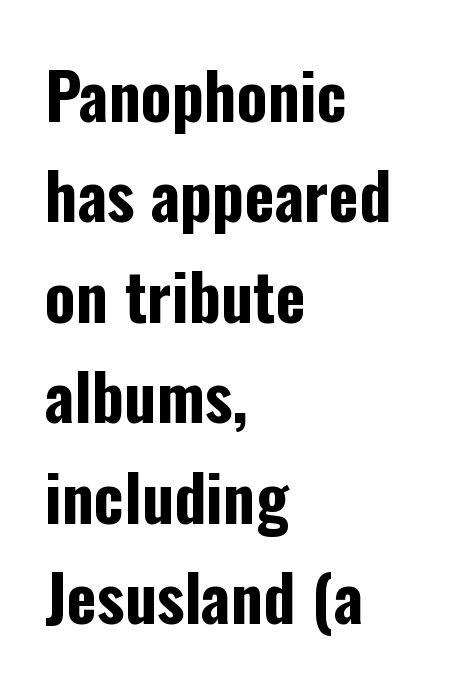
The image shows 64 px bold, condensed sans-serif type, upright; set left-aligned, normal line spacing (1.57x), normal letter spacing, not underlined; low stroke contrast and a medium x-height.
